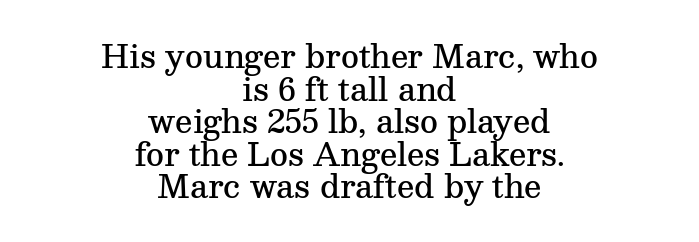
The image shows 31 px semibold serif type, upright; set centered, tight line spacing (1.05x), normal letter spacing, not underlined; medium stroke contrast and a medium x-height.
